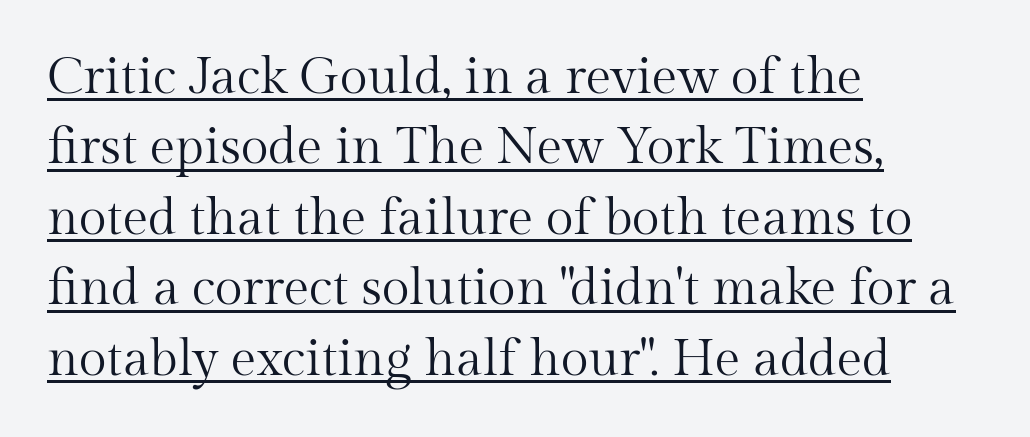
The image shows 51 px regular-weight serif type, upright; set left-aligned, normal line spacing (1.38x), normal letter spacing, underlined; medium stroke contrast and a medium x-height.
